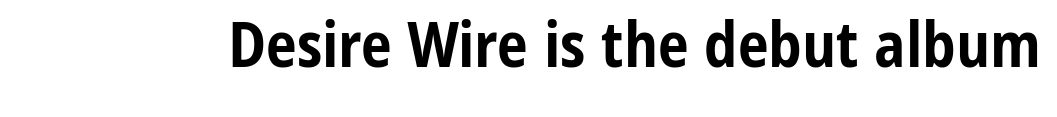
Q: Is the text bold? A: Yes.
Q: Is the text italic (slanted)? A: No, it is upright.
Q: Is the typeface a serif or a sans-serif typeface? A: Sans-serif.
Q: Is the text underlined? A: No.
Q: Is the spacing between letters normal or unusually wide? A: Normal.
Q: Width (condensed, normal, or wide)? A: Condensed.
Q: Stroke contrast? A: Low.
Q: x-height? A: Medium.
Q: Monospaced? A: No.
